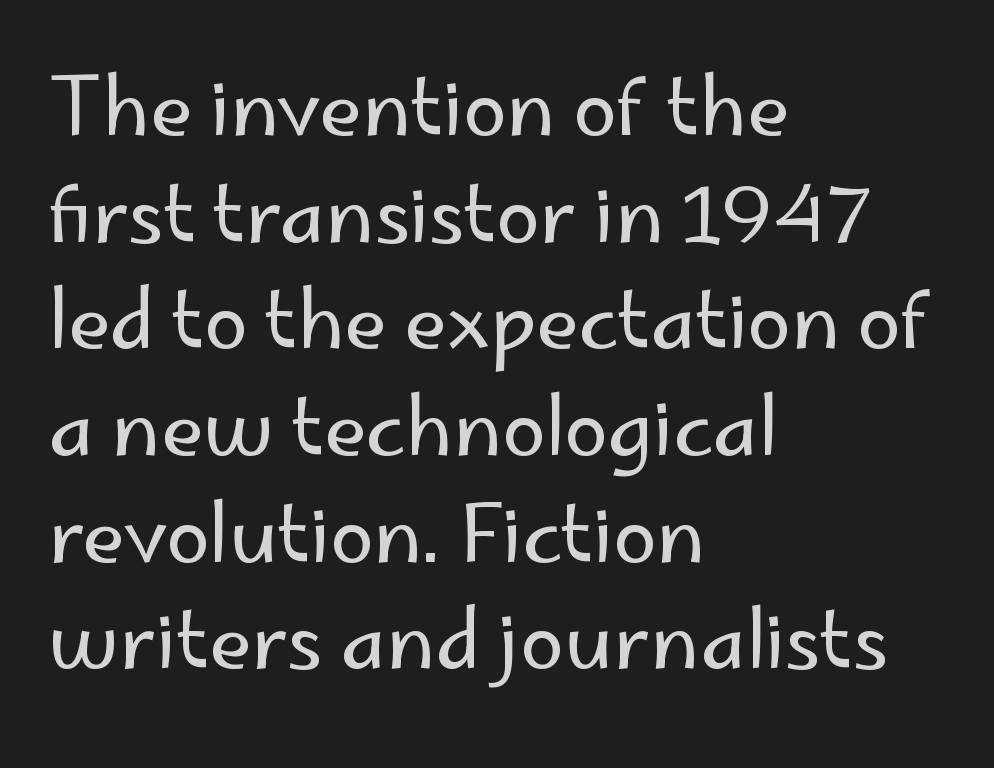
Note: no serifs on the glyphs. No chunkiness to these letters — they're not bold. The specimen omits any rule beneath the text block's lines. Looks like regular typesetting: each glyph gets only the width it needs. Vertically, the passage feels balanced, rows spaced as you'd expect. Italic: no, the glyphs are upright roman.
